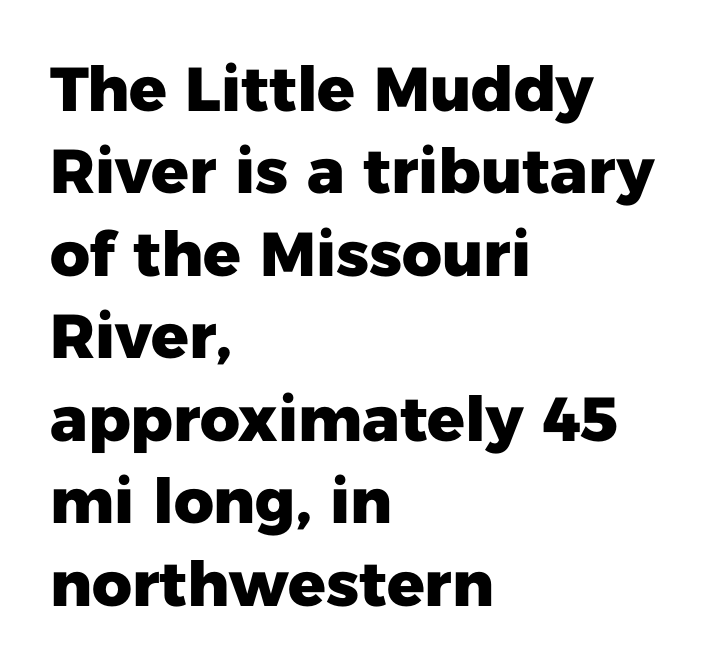
Unlike a traditional serif, this face leaves its strokes unadorned. One-word summary of the alignment: left. Plain, unruled lines of type. Does the weight exceed regular? Yes, all the way to bold. Honestly, the letter spacing is just normal — you wouldn't notice it. Think of a printed novel: that variable character pitch is what you see here.
